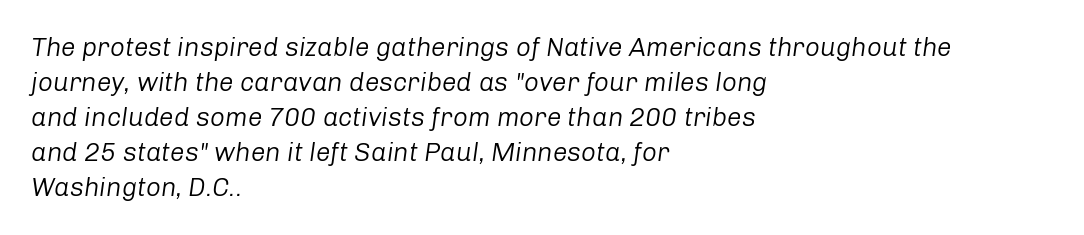
The text carries the slant typical of an italic or oblique font. You could call the tracking neutral — neither tight nor loose. Evenly set lines give the paragraph a standard silhouette. Compared with a typical body face, this is equally light or lighter still.
